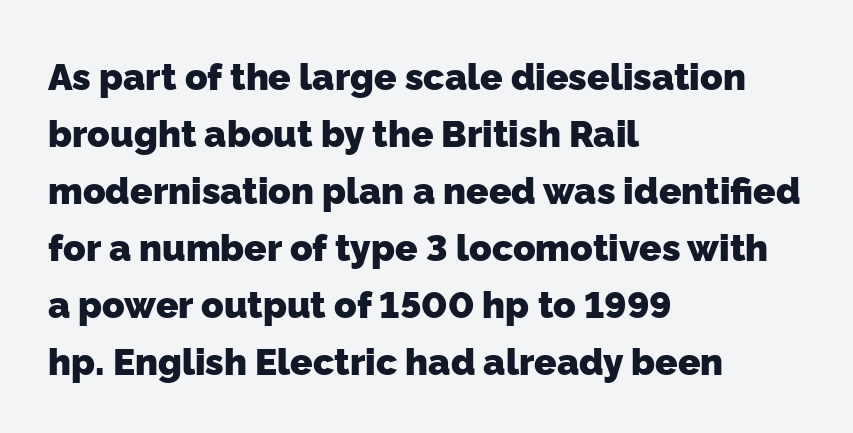
The image shows 37 px heavy sans-serif type; set left-aligned, normal line spacing (1.54x), normal letter spacing, not underlined; low stroke contrast and a medium x-height.
